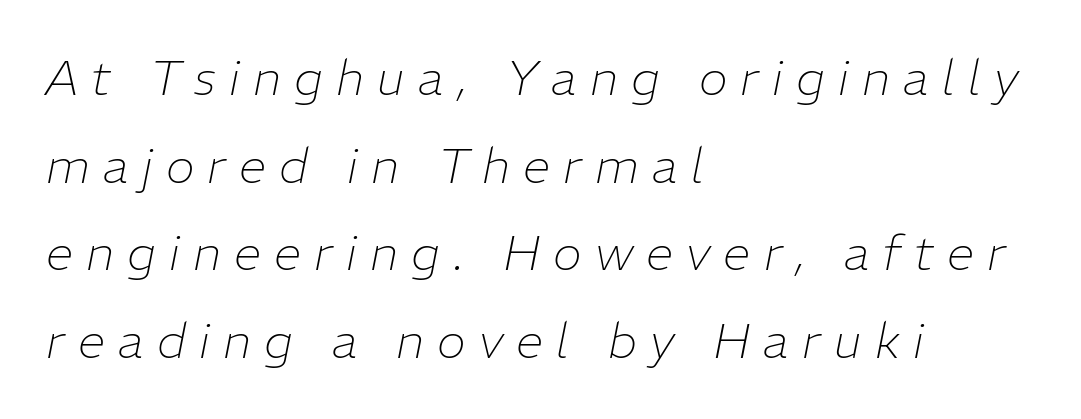
Compared with a centered layout, this one pins lines to the left instead. The letters are spread apart with noticeably loose tracking. This reads as an unemphasized weight, regular at the heaviest. The letters advance in unequal steps, a hallmark of proportional type. This is oblique type, the kind used for emphasis or titles. Bare-footed words on every line.
